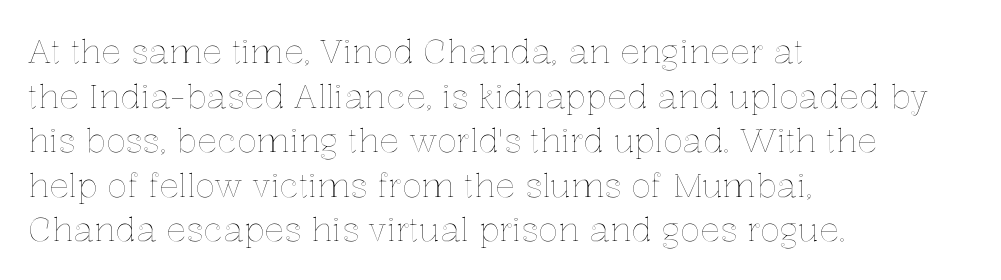
Q: Is the text italic (slanted)? A: No, it is upright.
Q: Is the text underlined? A: No.
Q: How is the paragraph aligned? A: Left-aligned.
Q: Is the spacing between letters normal or unusually wide? A: Normal.
Q: Is the spacing between lines tight, normal or loose? A: Normal.
Q: Width (condensed, normal, or wide)? A: Normal.
Q: x-height? A: Medium.
Q: Monospaced? A: No.
